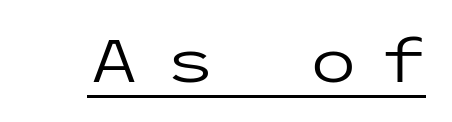
Q: Is the text bold? A: No.
Q: Is the text italic (slanted)? A: No, it is upright.
Q: Is the typeface a serif or a sans-serif typeface? A: Sans-serif.
Q: Is the text underlined? A: Yes.
Q: Is the spacing between letters normal or unusually wide? A: Unusually wide.
Q: Width (condensed, normal, or wide)? A: Wide.
Q: Stroke contrast? A: Low.
Q: x-height? A: Medium.
